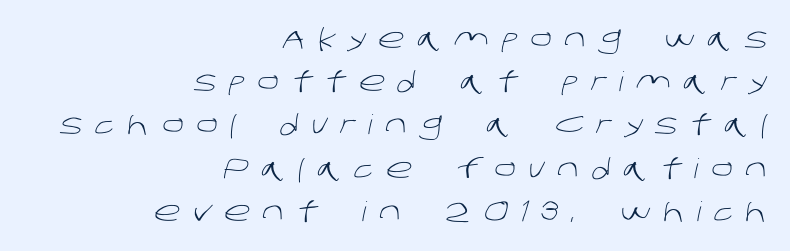
Q: Is the text bold? A: No.
Q: Is the text underlined? A: No.
Q: How is the paragraph aligned? A: Right-aligned.
Q: Is the spacing between letters normal or unusually wide? A: Unusually wide.
Q: Is the spacing between lines tight, normal or loose? A: Normal.
